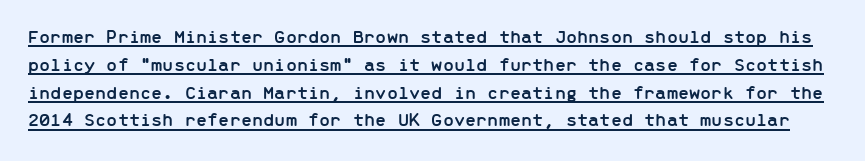
Normally led — the rows are evenly, conventionally spaced. Glance below the letters and you will spot a drawn line. Letter spacing: default. Notice how the stems are strictly vertical — no italics here.
